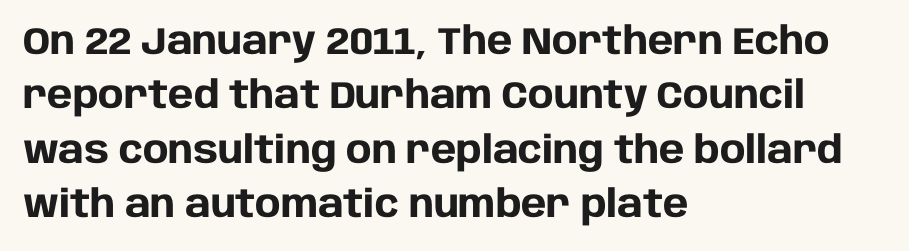
The rendering uses a moderate line-height, typical for paragraphs. Here the designer chose a conventional face with non-uniform glyph widths. Weight check: bold — yes, fully. These lines are set flush left with a ragged right edge. The axis of the letterforms is exactly vertical.
